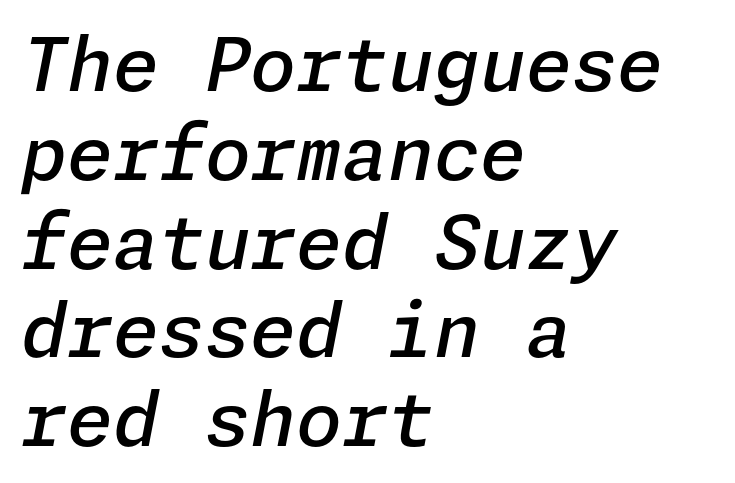
Q: Is the text bold? A: Semi-bold.
Q: Is the text italic (slanted)? A: Yes, it leans right by about 11 degrees.
Q: Is the text underlined? A: No.
Q: How is the paragraph aligned? A: Left-aligned.
Q: Is the spacing between letters normal or unusually wide? A: Normal.
Q: Width (condensed, normal, or wide)? A: Normal.
Q: Stroke contrast? A: Low.
Q: x-height? A: Medium.
